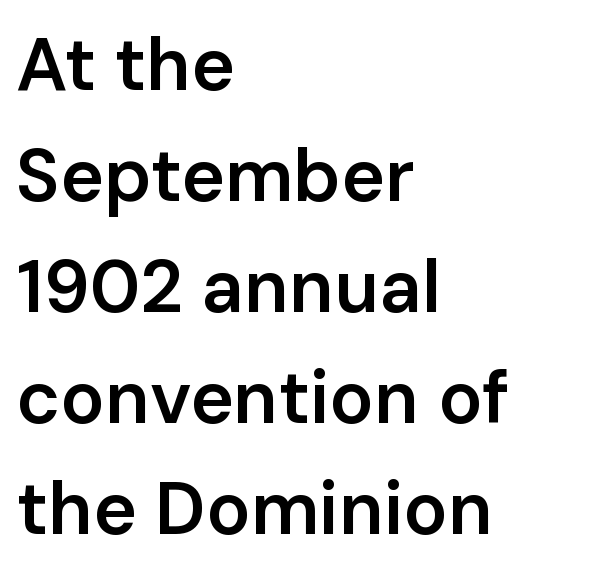
Successive baselines arrive at the customary interval. No italicization has been applied; the sample stays upright. Caption: standard tracking, unaltered. Unlike a traditional serif, this face leaves its strokes unadorned. You could not count columns in this text — the font is proportionally spaced. Descender tails drop into unmarked territory.
